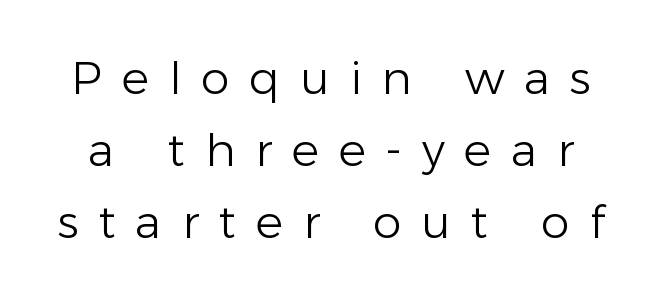
Q: Is the text bold? A: No.
Q: Is the text italic (slanted)? A: No, it is upright.
Q: Is the typeface a serif or a sans-serif typeface? A: Sans-serif.
Q: Is the text underlined? A: No.
Q: Is the spacing between letters normal or unusually wide? A: Unusually wide.
Q: Is the spacing between lines tight, normal or loose? A: Normal.
Q: Width (condensed, normal, or wide)? A: Normal.
Q: Stroke contrast? A: Low.
Q: x-height? A: Medium.
Q: Monospaced? A: No.
